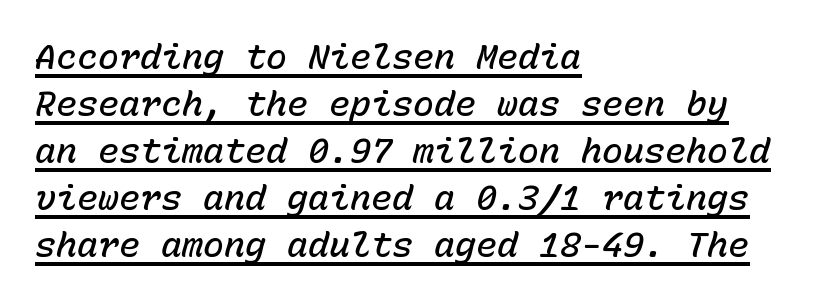
The image shows 35 px semibold type, italic (leaning right), monospaced; set left-aligned, normal line spacing (1.34x), normal letter spacing, underlined; low stroke contrast and a medium x-height.
